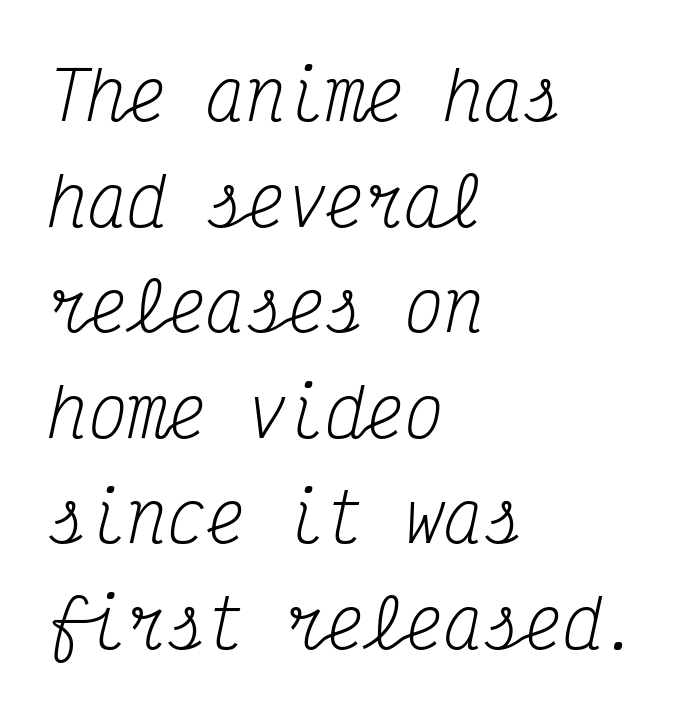
The text block is weighted toward the left margin, trailing off unevenly rightward. Here the glyphs are tracked normally, forming tight word shapes. Unmarked baselines from the first word to the last. Yep, that's italic — everything's leaning. Every character here occupies the same horizontal width, giving the sample a typewriter-like rhythm.
